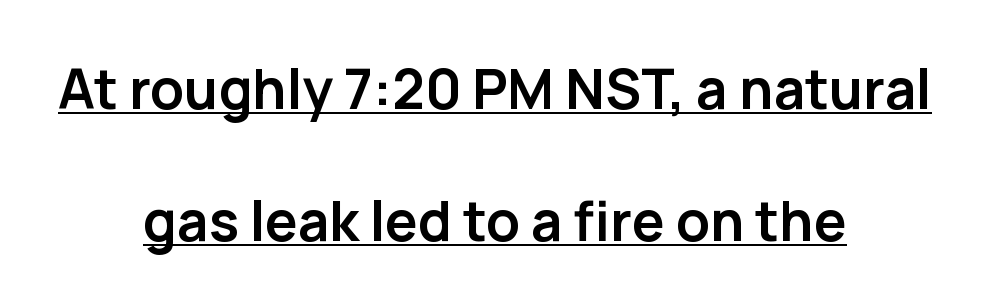
The image shows 55 px semibold sans-serif type, upright; set centered, loose line spacing (2.4x), normal letter spacing, underlined; low stroke contrast and a medium x-height.
